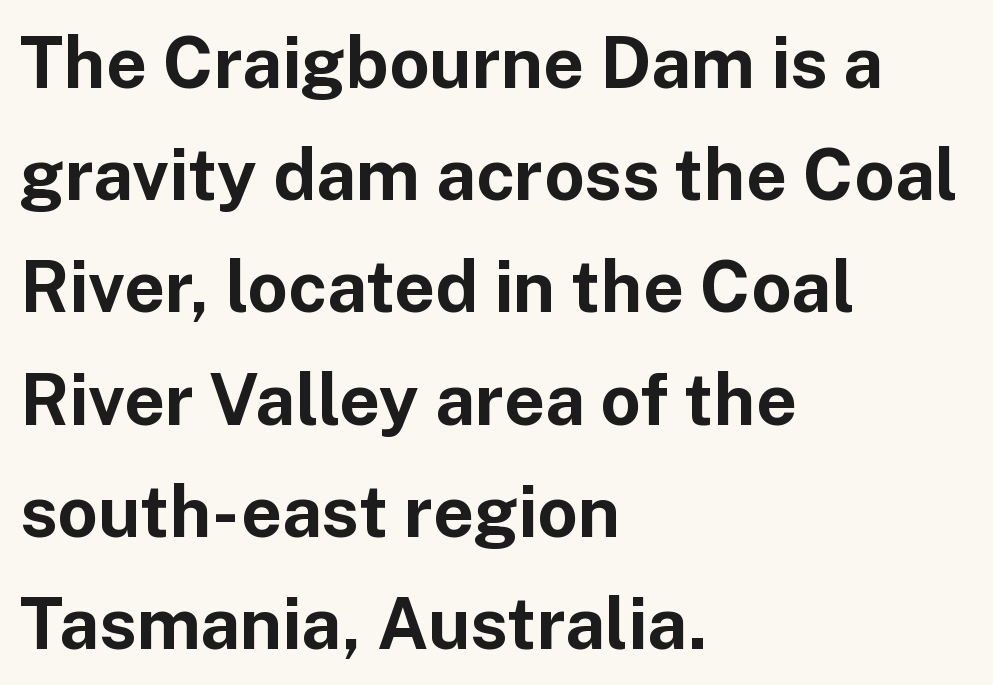
The image shows 71 px bold sans-serif type, upright; set left-aligned, normal line spacing (1.58x), normal letter spacing, not underlined; low stroke contrast and a medium x-height.
